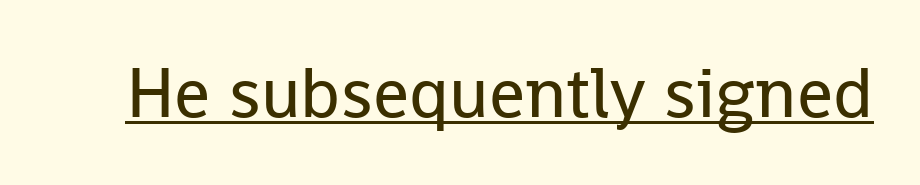
Q: Is the text bold? A: No.
Q: Is the text italic (slanted)? A: No, it is upright.
Q: Is the typeface a serif or a sans-serif typeface? A: Sans-serif.
Q: Is the text underlined? A: Yes.
Q: Is the spacing between letters normal or unusually wide? A: Normal.
Q: Width (condensed, normal, or wide)? A: Normal.
Q: Stroke contrast? A: Low.
Q: x-height? A: Medium.
Q: Monospaced? A: No.
